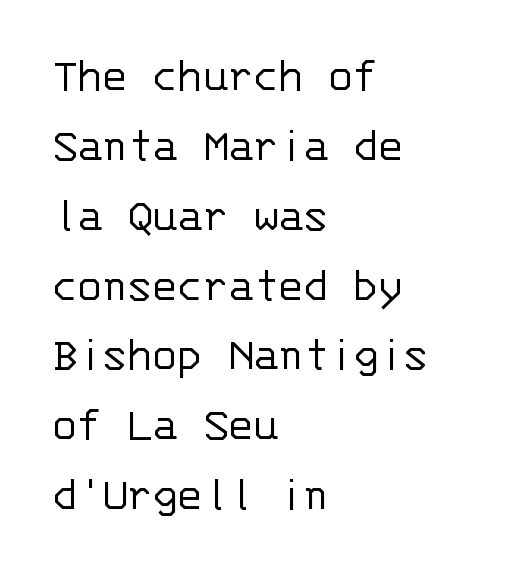
Q: Is the text bold? A: No.
Q: Is the text italic (slanted)? A: No, it is upright.
Q: Is the typeface a serif or a sans-serif typeface? A: Sans-serif.
Q: Is the text underlined? A: No.
Q: How is the paragraph aligned? A: Left-aligned.
Q: Is the spacing between letters normal or unusually wide? A: Normal.
Q: Is the spacing between lines tight, normal or loose? A: Normal.
Q: Width (condensed, normal, or wide)? A: Normal.
Q: Stroke contrast? A: Low.
Q: x-height? A: Large.
Q: Monospaced? A: Yes.
